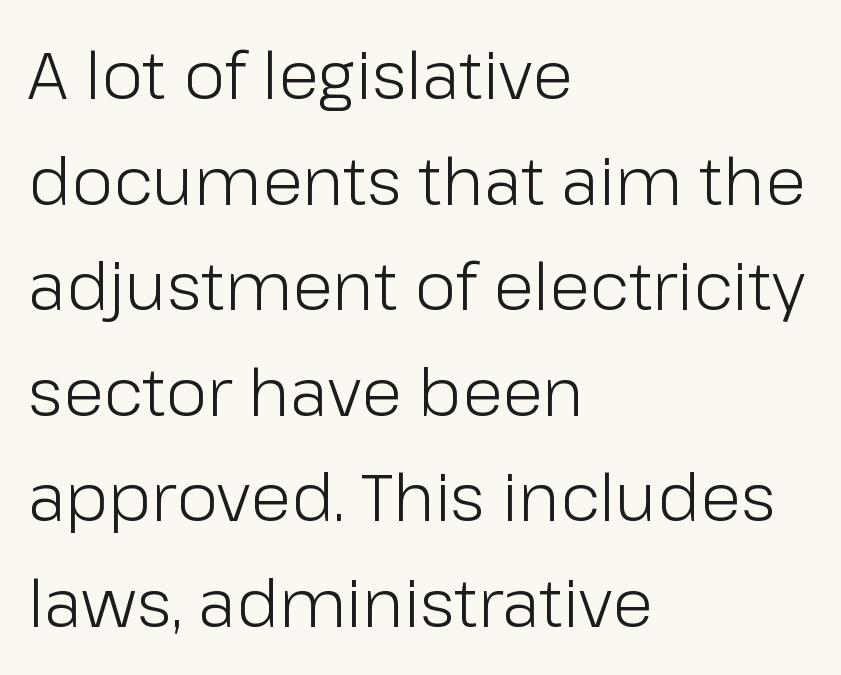
The image shows 66 px light sans-serif type, upright; set left-aligned, normal line spacing (1.6x), normal letter spacing, not underlined; low stroke contrast and a medium x-height.
